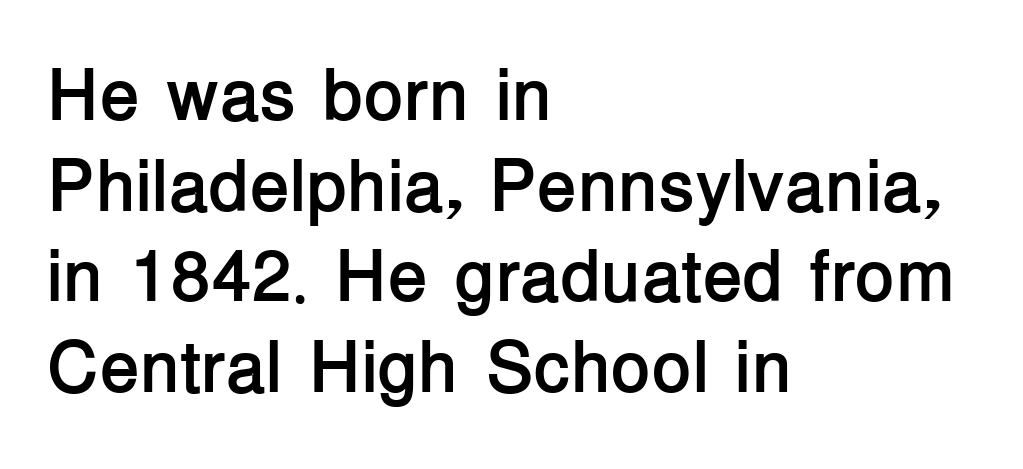
Q: Is the text bold? A: Yes.
Q: Is the text italic (slanted)? A: No, it is upright.
Q: Is the typeface a serif or a sans-serif typeface? A: Sans-serif.
Q: Is the text underlined? A: No.
Q: How is the paragraph aligned? A: Left-aligned.
Q: Is the spacing between letters normal or unusually wide? A: Normal.
Q: Width (condensed, normal, or wide)? A: Normal.
Q: Stroke contrast? A: Low.
Q: x-height? A: Medium.
Q: Monospaced? A: No.
